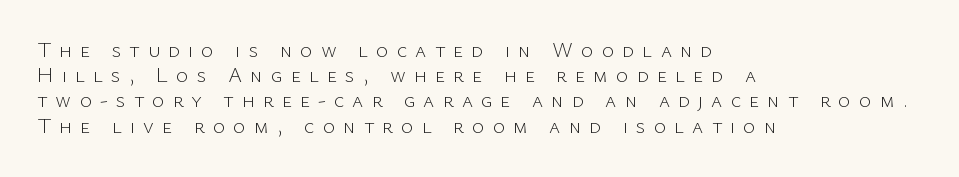
Q: Is the text bold? A: No.
Q: Is the text italic (slanted)? A: No, it is upright.
Q: Is the text underlined? A: No.
Q: How is the paragraph aligned? A: Left-aligned.
Q: Is the spacing between letters normal or unusually wide? A: Unusually wide.
